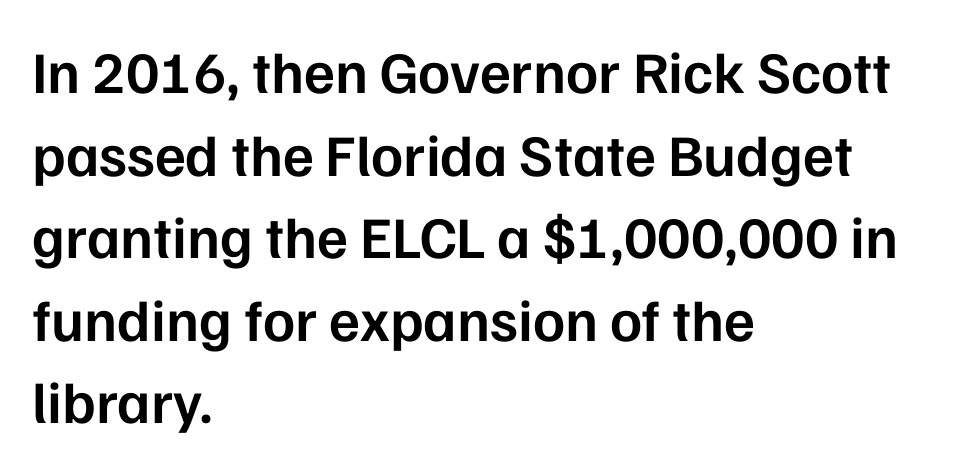
The image shows 59 px semibold sans-serif type, upright; set left-aligned, normal line spacing (1.4x), normal letter spacing, not underlined; low stroke contrast and a medium x-height.
